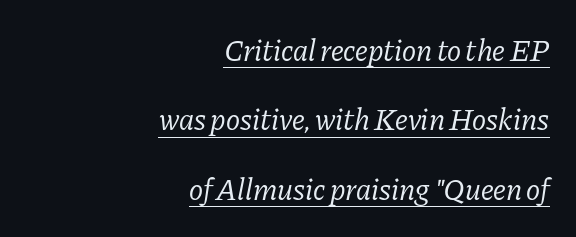
{"serif": "yes", "italic": "yes", "lean": "right", "slant_degrees": 11, "bold": "no", "weight": "regular", "width": "normal", "stroke_contrast": "low", "x_height": "medium", "monospaced": "no", "underline": "yes", "align": "right", "line_spacing": "loose", "line_spacing_ratio": 2.31, "letter_spacing": "normal", "letter_spacing_em": 0.0, "glyph_px": 30}
